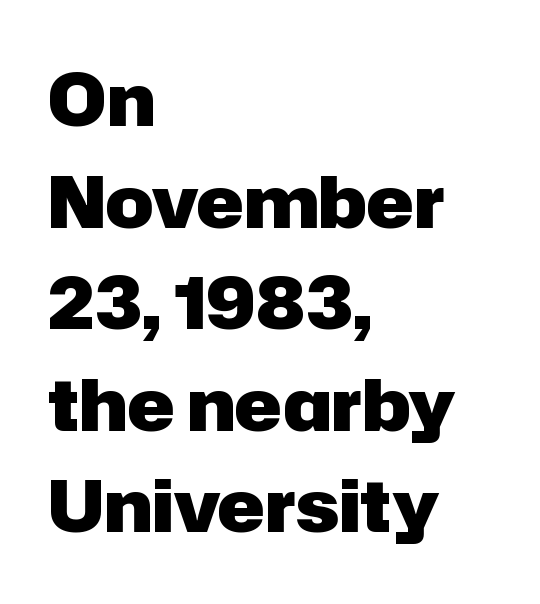
The image shows 71 px heavy sans-serif type, upright; set left-aligned, normal line spacing (1.43x), normal letter spacing, not underlined; low stroke contrast and a medium x-height.
